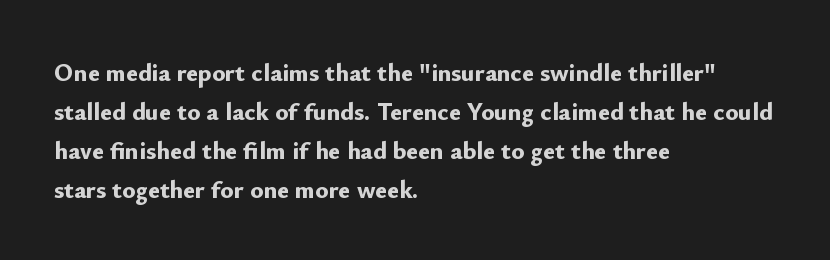
The image shows 25 px bold type, upright; set left-aligned, normal line spacing (1.56x), normal letter spacing, not underlined.
